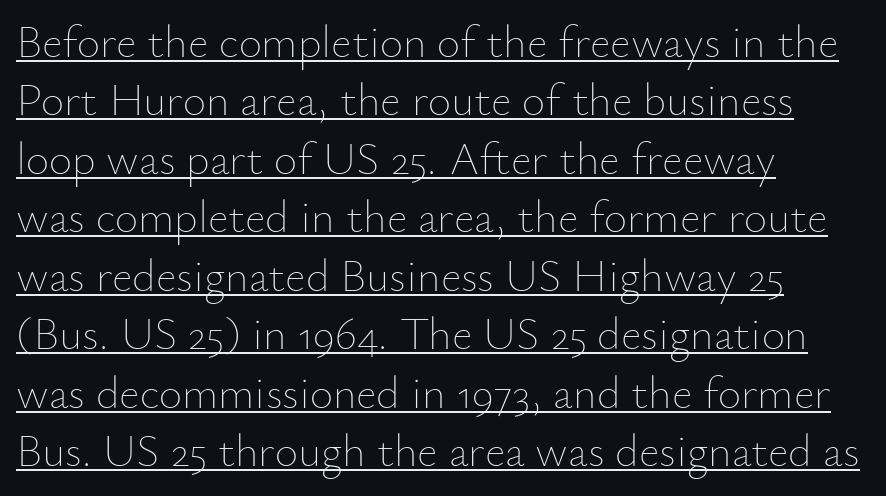
Glyph-to-glyph distance matches everyday printed text. The font is comparable to plain body text, perhaps lighter. The face used here appears with an underline applied. Is the block centered? No — it sits flush against the left margin. Upright lettering throughout.
